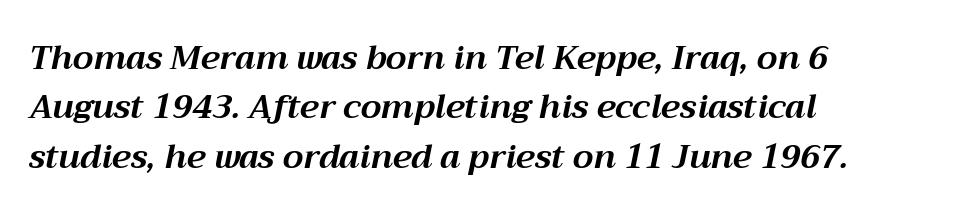
The image shows 33 px bold type, italic (leaning right); set left-aligned, normal line spacing (1.5x), normal letter spacing, not underlined; medium stroke contrast and a medium x-height.
